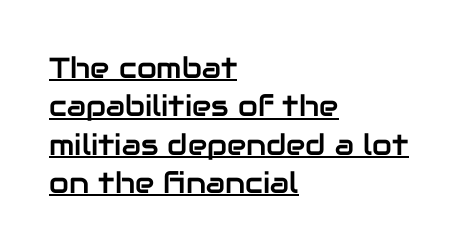
The image shows 29 px sans-serif type, upright; set left-aligned, normal line spacing (1.32x), normal letter spacing, underlined; low stroke contrast and a medium x-height.
